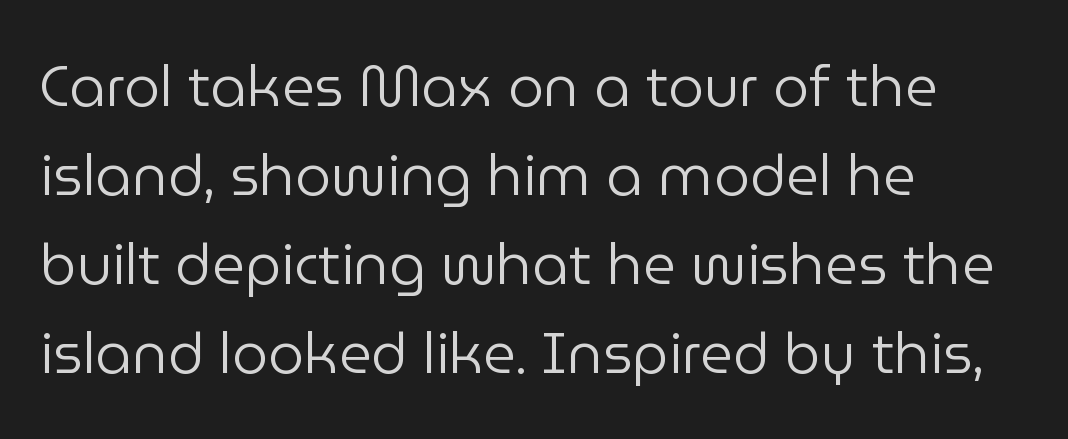
Q: Is the text bold? A: No.
Q: Is the text italic (slanted)? A: No, it is upright.
Q: Is the typeface a serif or a sans-serif typeface? A: Sans-serif.
Q: Is the text underlined? A: No.
Q: How is the paragraph aligned? A: Left-aligned.
Q: Is the spacing between letters normal or unusually wide? A: Normal.
Q: Is the spacing between lines tight, normal or loose? A: Normal.
Q: Width (condensed, normal, or wide)? A: Normal.
Q: Stroke contrast? A: Low.
Q: x-height? A: Medium.
Q: Monospaced? A: No.
